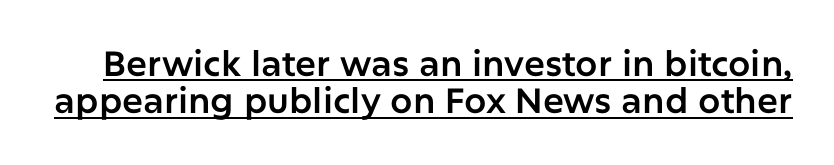
{"serif": "no", "italic": "no", "width": "normal", "stroke_contrast": "low", "x_height": "medium", "monospaced": "no", "underline": "yes", "line_spacing": "tight", "line_spacing_ratio": 1.07, "letter_spacing": "normal", "letter_spacing_em": 0.0, "glyph_px": 35}
